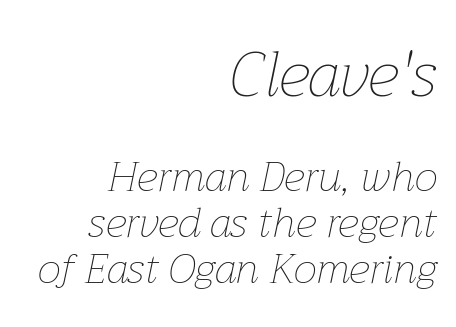
{"italic": "yes", "lean": "right", "slant_degrees": 12, "bold": "no", "weight": "thin", "width": "normal", "stroke_contrast": "low", "x_height": "medium", "monospaced": "no", "underline": "no", "align": "right", "line_spacing": "tight", "line_spacing_ratio": 1.1, "letter_spacing": "normal", "letter_spacing_em": 0.0, "larger_block": "first", "size_ratio": 1.5, "glyph_px": 63}
